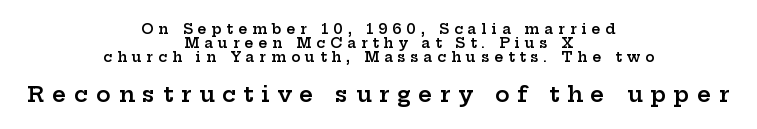
The image shows 22 px text type, upright; set centered, tight line spacing (1.01x), unusually wide letter spacing (+0.35 em), not underlined; the second (bottom) block is 1.57x larger.
